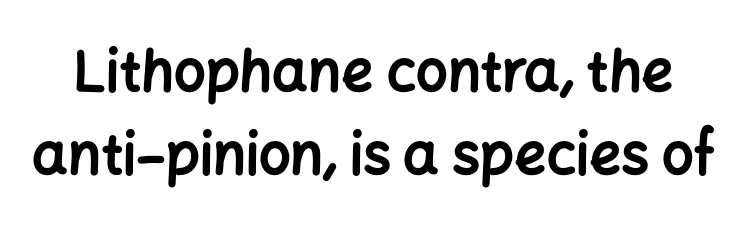
The image shows 56 px bold sans-serif type, upright; set normal line spacing (1.48x), normal letter spacing, not underlined; low stroke contrast and a medium x-height.
